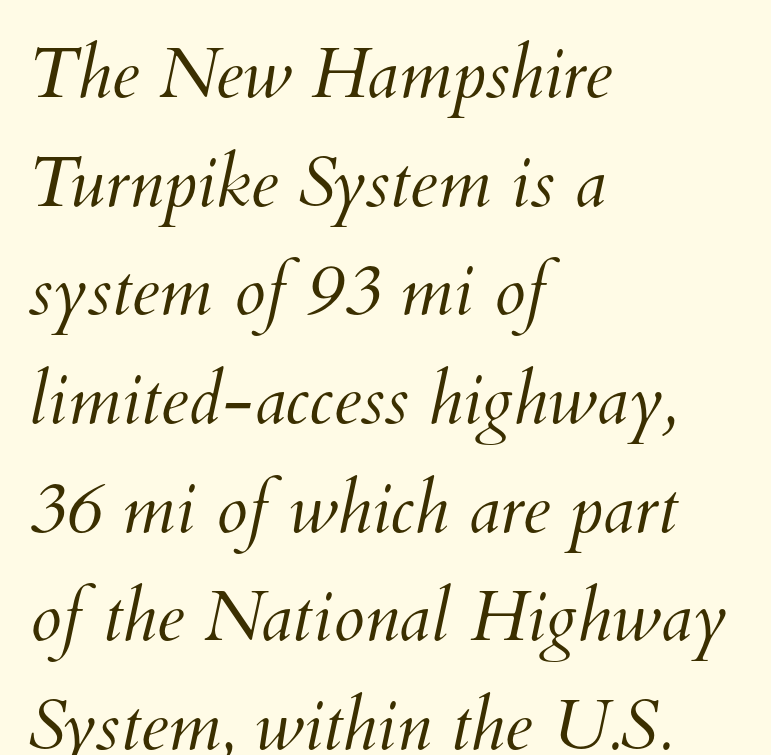
{"bold": "no", "weight": "light", "width": "normal", "stroke_contrast": "medium", "x_height": "small", "monospaced": "no", "underline": "no", "align": "left", "line_spacing": "normal", "line_spacing_ratio": 1.53, "letter_spacing": "normal", "letter_spacing_em": 0.0, "glyph_px": 71}
